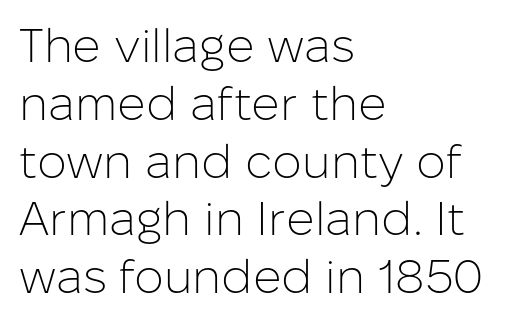
{"serif": "no", "italic": "no", "bold": "no", "weight": "light", "width": "normal", "stroke_contrast": "low", "x_height": "medium", "monospaced": "no", "underline": "no", "align": "left", "line_spacing_ratio": 1.23, "letter_spacing": "normal", "letter_spacing_em": 0.0, "glyph_px": 47}
